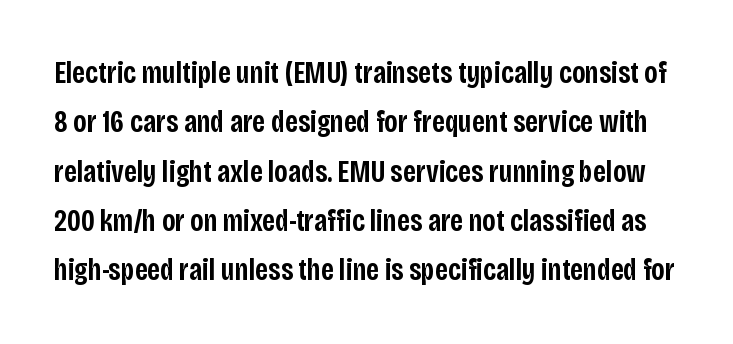
The horizontal fit of the characters is conventional and even. The letters advance in unequal steps, a hallmark of proportional type. A typesetter would call this leading conventional body-copy spacing. Every character sits straight up, as roman type does. The strokes are fattened partway — semibold, not bold.
